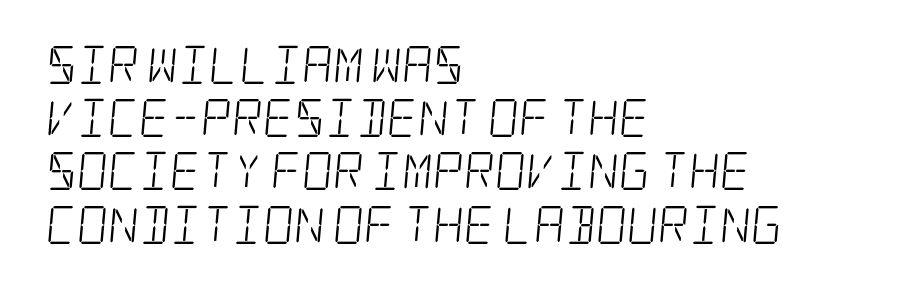
The image shows 38 px light, condensed serif type; set left-aligned, normal line spacing (1.4x), normal letter spacing, not underlined; low stroke contrast and a large x-height.
